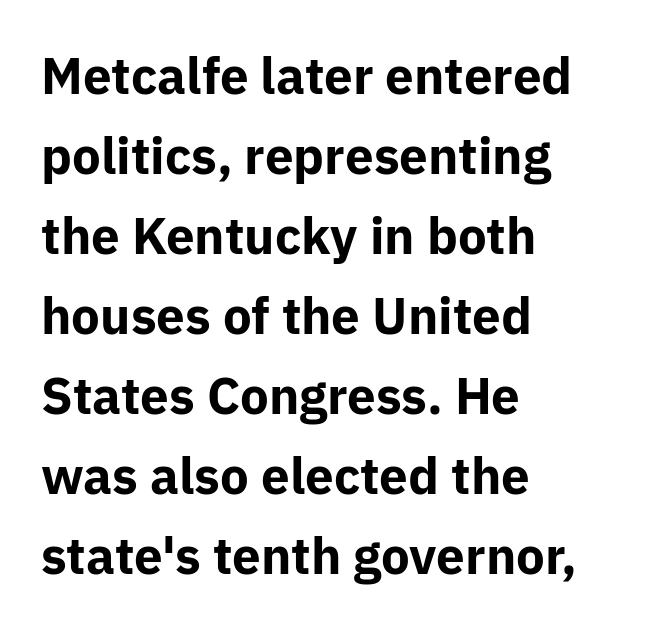
Visually the block forms a straight wall on the left and a jagged coastline on the right. Plain, unruled lines of type. These lines are rendered in a variable-pitch font. The gaps between neighbouring characters are ordinary and unremarkable. Horizontal bands of white between lines are of average thickness.
